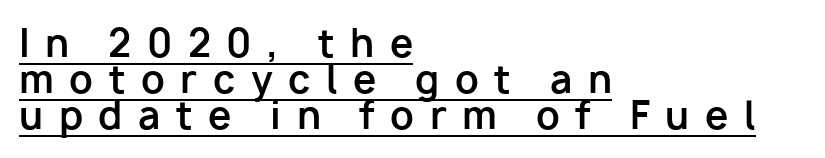
Q: Is the text bold? A: Yes.
Q: Is the text italic (slanted)? A: No, it is upright.
Q: Is the typeface a serif or a sans-serif typeface? A: Sans-serif.
Q: Is the text underlined? A: Yes.
Q: How is the paragraph aligned? A: Left-aligned.
Q: Is the spacing between letters normal or unusually wide? A: Unusually wide.
Q: Is the spacing between lines tight, normal or loose? A: Tight.
Q: Width (condensed, normal, or wide)? A: Normal.
Q: Stroke contrast? A: Low.
Q: x-height? A: Medium.
Q: Monospaced? A: No.
